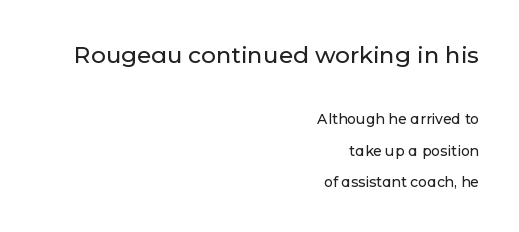
Nobody drew a line under any word here. This block would shrink considerably if given ordinary leading; it's expanded now. This sample uses an upright cut, with every glyph sitting square on the baseline. These lines stack with their right ends in a neat column.
